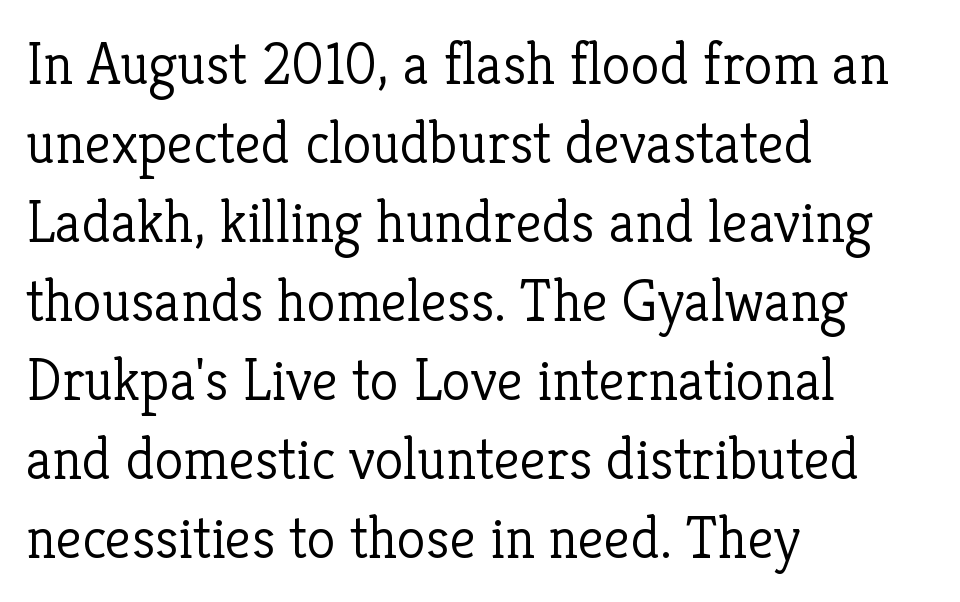
{"serif": "yes", "italic": "no", "bold": "no", "weight": "light", "width": "normal", "stroke_contrast": "low", "x_height": "medium", "monospaced": "no", "underline": "no", "align": "left", "line_spacing": "normal", "line_spacing_ratio": 1.34, "letter_spacing": "normal", "letter_spacing_em": 0.0, "glyph_px": 59}
